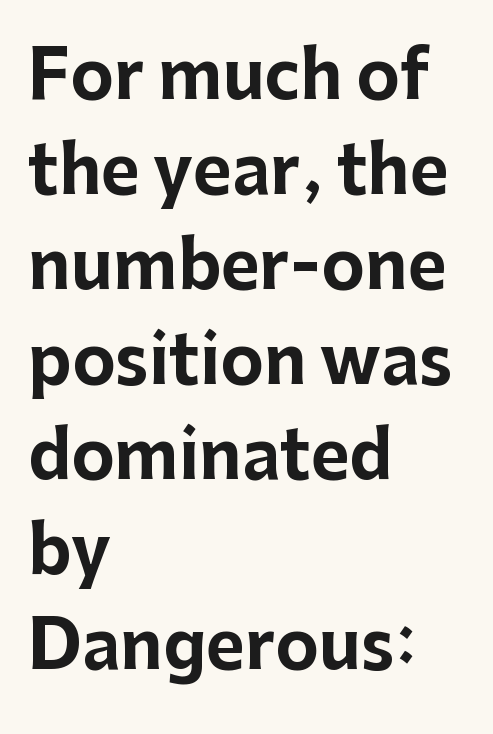
The letters stand upright; this is a roman face. This sample has the flowing, uneven cadence of proportional lettering. Look at the bottom of the vertical strokes: they stop flat, with no serifs. Look at the stroke-to-counter ratio: heavy, a bold.
